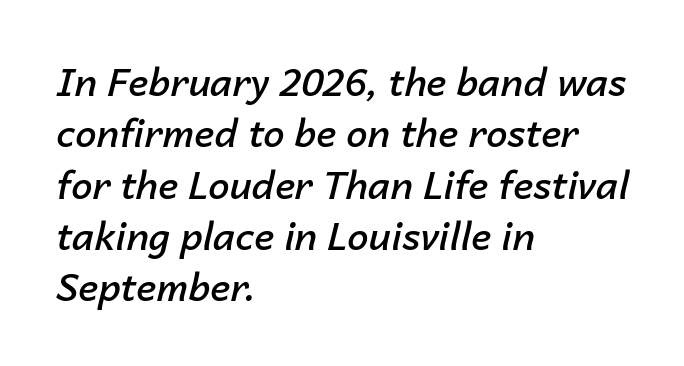
{"italic": "yes", "lean": "right", "slant_degrees": 14, "bold": "semi", "weight": "semibold", "width": "normal", "stroke_contrast": "low", "x_height": "medium", "monospaced": "no", "underline": "no", "align": "left", "line_spacing": "normal", "line_spacing_ratio": 1.35, "letter_spacing": "normal", "letter_spacing_em": 0.0, "glyph_px": 38}
